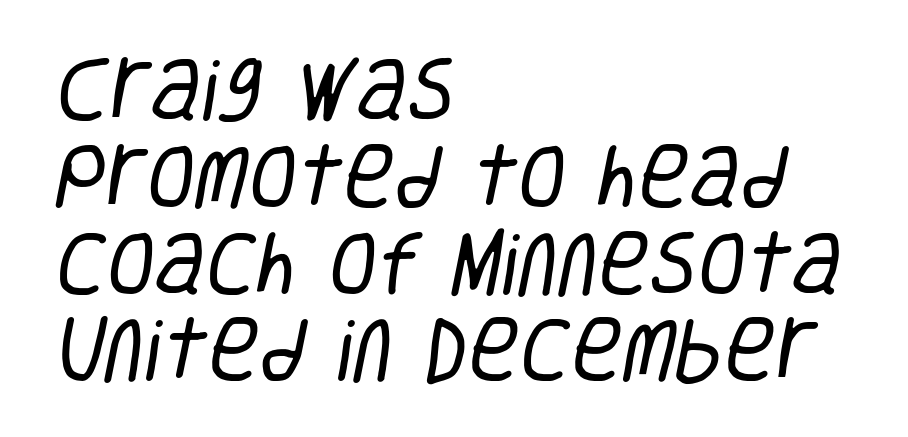
{"serif": "no", "bold": "no", "weight": "regular", "width": "condensed", "stroke_contrast": "low", "x_height": "large", "monospaced": "no", "underline": "no", "align": "left", "line_spacing_ratio": 1.24, "letter_spacing": "normal", "letter_spacing_em": 0.0, "glyph_px": 70}
